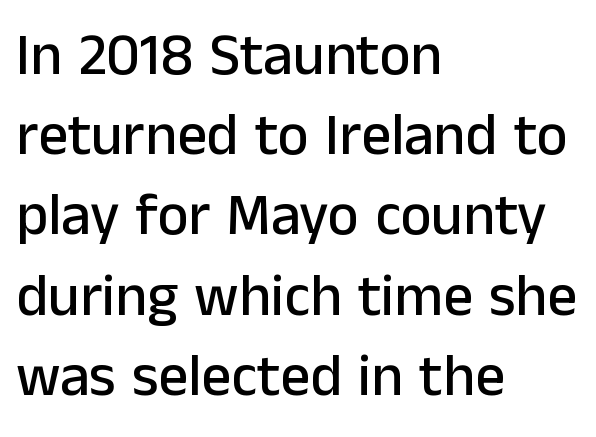
{"serif": "no", "italic": "no", "width": "normal", "stroke_contrast": "low", "x_height": "medium", "monospaced": "no", "underline": "no", "align": "left", "line_spacing": "normal", "line_spacing_ratio": 1.36, "letter_spacing": "normal", "letter_spacing_em": 0.0, "glyph_px": 59}
